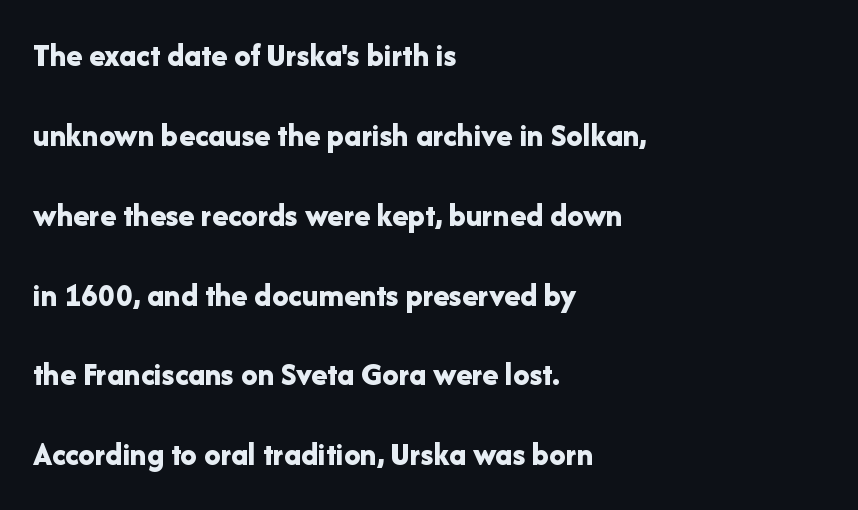
Students, this is bold: see how much ink each stroke carries. Proportional: the letters do not fall into vertical columns. The lines are spread far apart with generous leading. The type is set solid horizontally, with unmodified tracking. A bare baseline throughout the passage. The lines in this sample share a left origin and differ only in where they stop.
